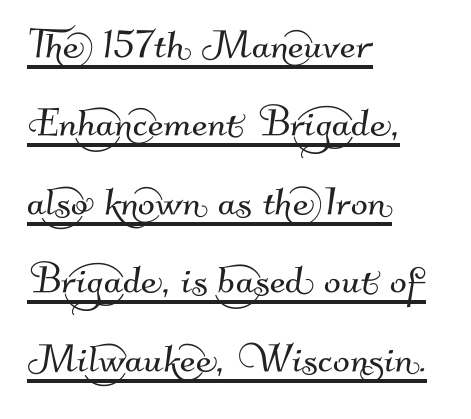
{"serif": "no", "width": "normal", "stroke_contrast": "medium", "x_height": "small", "monospaced": "no", "underline": "yes", "align": "left", "line_spacing": "normal", "line_spacing_ratio": 1.57, "letter_spacing": "normal", "letter_spacing_em": 0.0, "glyph_px": 50}
